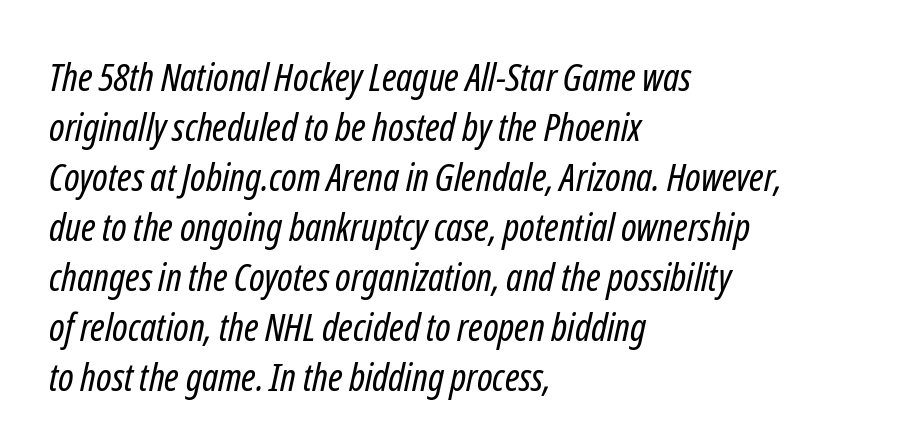
The image shows 39 px regular-weight, condensed sans-serif type; set left-aligned, normal line spacing (1.28x), normal letter spacing, not underlined; low stroke contrast and a medium x-height.
